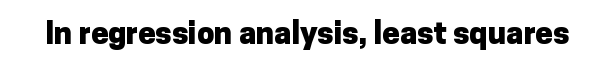
The image shows 31 px heavy sans-serif type, upright; set normal letter spacing, not underlined; low stroke contrast and a medium x-height.
